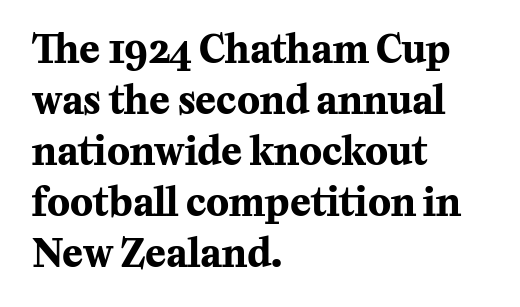
These lines keep a tight, regular rhythm from letter to letter. Italic: no, the glyphs are upright roman. Proportional: the letters do not fall into vertical columns. Each glyph is drawn with heavy, bold strokes.
